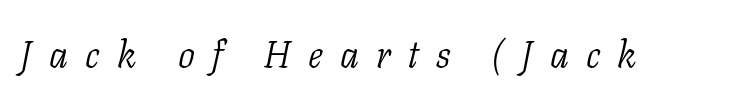
The image shows 38 px light serif type, italic (leaning right); set unusually wide letter spacing (+0.45 em), not underlined; low stroke contrast and a medium x-height.
